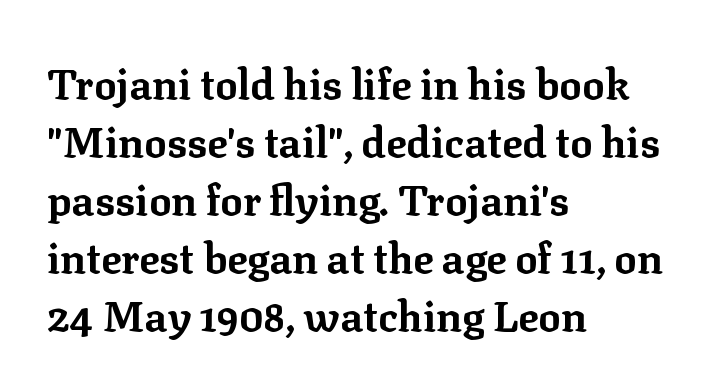
{"serif": "yes", "italic": "no", "bold": "yes", "weight": "bold", "width": "normal", "stroke_contrast": "low", "x_height": "medium", "monospaced": "no", "underline": "no", "align": "left", "line_spacing": "normal", "line_spacing_ratio": 1.38, "letter_spacing": "normal", "letter_spacing_em": 0.0, "glyph_px": 42}
